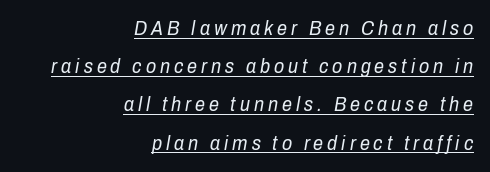
The image shows 20 px text type, italic (leaning right); set right-aligned, loose line spacing (1.91x), unusually wide letter spacing (+0.2 em), underlined.
